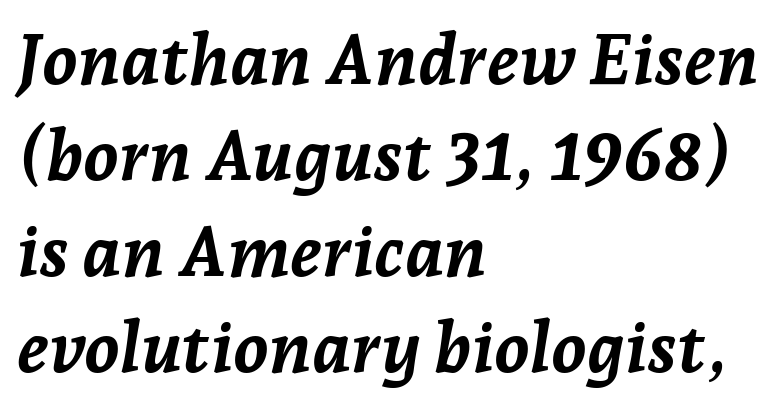
The lettering tilts uniformly, giving the passage an italic look. Letters rest on an invisible, unmarked baseline. Glyph-to-glyph distance matches everyday printed text. If you measured baseline to baseline, you'd find a middling distance. How heavy is the stroke? Heavy — this is a bold. Layout note: lines flush left.
